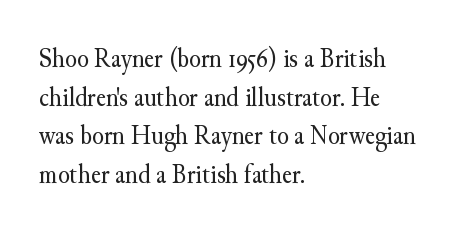
{"italic": "no", "bold": "no", "underline": "no", "align": "left", "line_spacing": "normal", "line_spacing_ratio": 1.43, "letter_spacing": "normal", "letter_spacing_em": 0.0, "glyph_px": 27}
